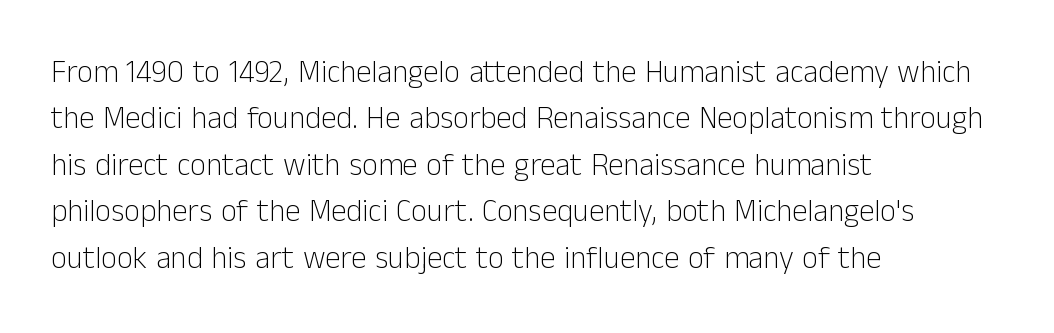
{"serif": "no", "italic": "no", "bold": "no", "weight": "light", "width": "normal", "stroke_contrast": "low", "x_height": "medium", "monospaced": "no", "underline": "no", "align": "left", "line_spacing": "normal", "line_spacing_ratio": 1.5, "letter_spacing": "normal", "letter_spacing_em": 0.0, "glyph_px": 31}
